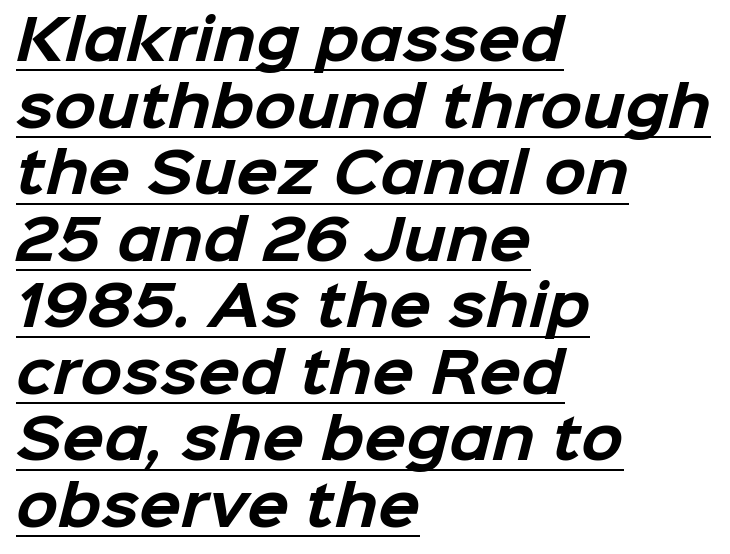
The image shows 55 px bold sans-serif type; set left-aligned, line spacing 1.21x, normal letter spacing, underlined; low stroke contrast and a medium x-height.
